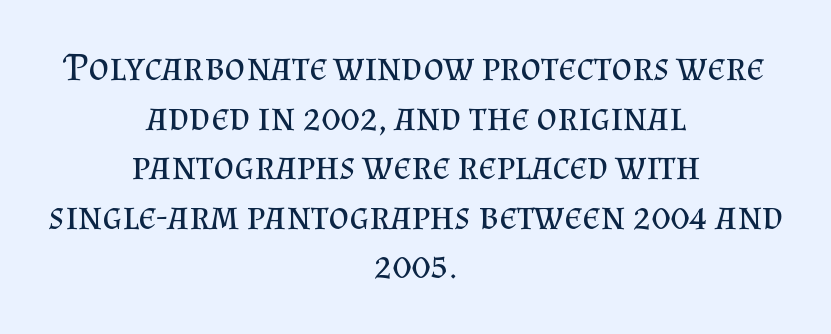
{"serif": "yes", "italic": "no", "bold": "no", "weight": "regular", "width": "normal", "stroke_contrast": "medium", "x_height": "small", "monospaced": "no", "underline": "no", "align": "center", "line_spacing_ratio": 1.24, "letter_spacing": "normal", "letter_spacing_em": 0.0, "glyph_px": 40}
